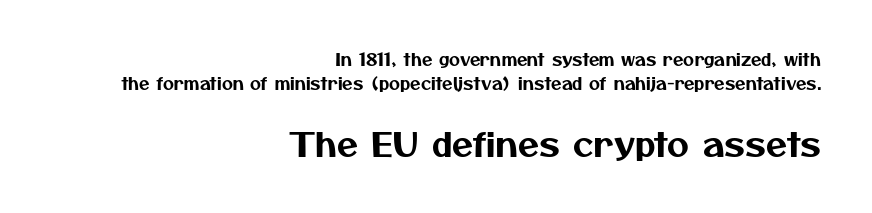
{"serif": "no", "width": "normal", "stroke_contrast": "medium", "x_height": "medium", "monospaced": "no", "underline": "no", "align": "right", "line_spacing": "normal", "line_spacing_ratio": 1.43, "letter_spacing": "normal", "letter_spacing_em": 0.0, "larger_block": "second", "size_ratio": 2.0, "glyph_px": 34}
